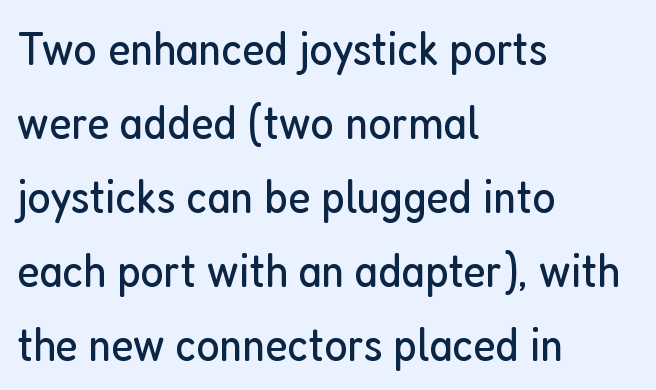
The image shows 49 px regular-weight, condensed sans-serif type, upright; set left-aligned, normal line spacing (1.51x), normal letter spacing, not underlined; low stroke contrast and a medium x-height.
